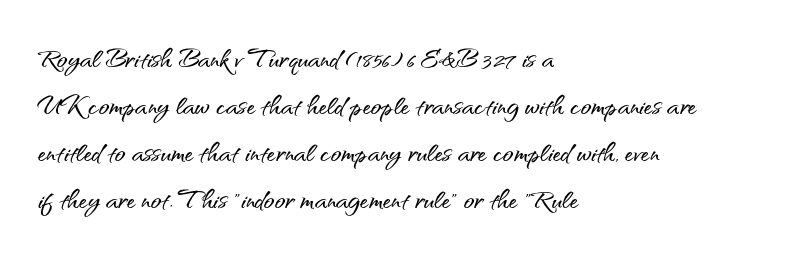
The image shows 35 px sans-serif type; set left-aligned, normal line spacing (1.34x), normal letter spacing, not underlined; medium stroke contrast and a small x-height.
